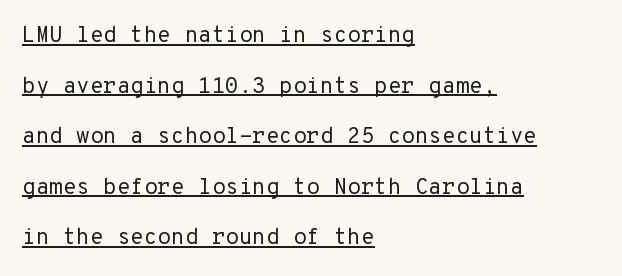
The rendering uses a large line-height, opening up the rows. The letterforms sit shoulder to shoulder at normal distance. Does a line run under the words? Yes, clearly. Nope, not italic — everything's standing straight.
